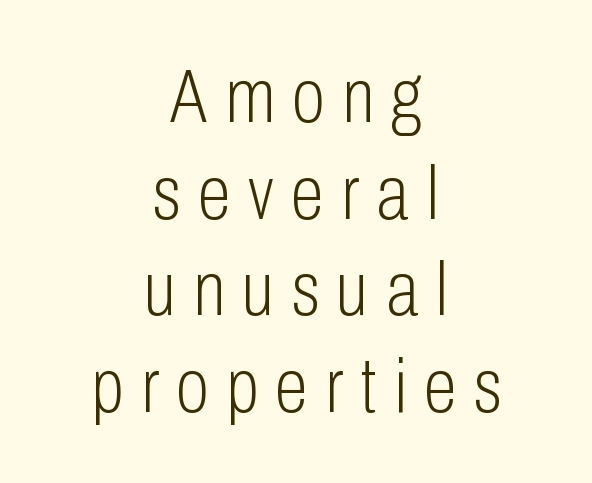
The image shows 76 px light, condensed sans-serif type, upright; set centered, normal line spacing (1.27x), unusually wide letter spacing (+0.23 em), not underlined; low stroke contrast and a medium x-height.
